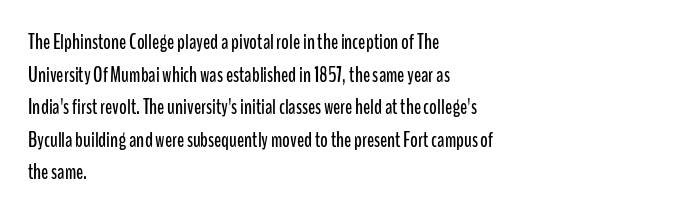
{"italic": "no", "underline": "no", "align": "left", "line_spacing": "normal", "line_spacing_ratio": 1.55, "letter_spacing": "normal", "letter_spacing_em": 0.0, "glyph_px": 21}
